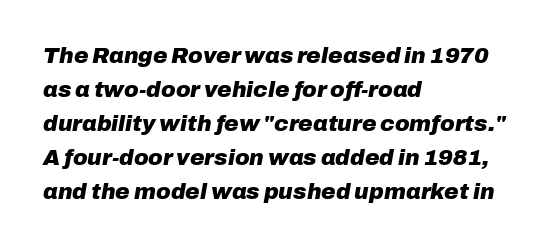
Q: Is the text bold? A: Yes.
Q: Is the text italic (slanted)? A: Yes, it leans right by about 10 degrees.
Q: Is the text underlined? A: No.
Q: How is the paragraph aligned? A: Left-aligned.
Q: Is the spacing between letters normal or unusually wide? A: Normal.
Q: Is the spacing between lines tight, normal or loose? A: Normal.
